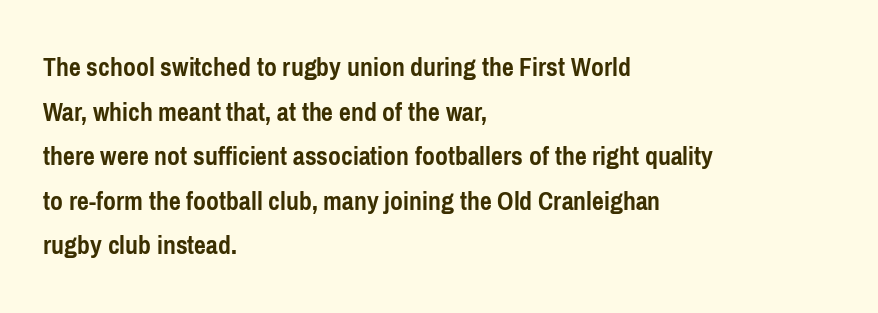
Q: Is the text bold? A: Yes.
Q: Is the text italic (slanted)? A: No, it is upright.
Q: Is the typeface a serif or a sans-serif typeface? A: Sans-serif.
Q: Is the text underlined? A: No.
Q: How is the paragraph aligned? A: Left-aligned.
Q: Is the spacing between letters normal or unusually wide? A: Normal.
Q: Is the spacing between lines tight, normal or loose? A: Normal.
Q: Width (condensed, normal, or wide)? A: Condensed.
Q: Stroke contrast? A: Low.
Q: x-height? A: Medium.
Q: Monospaced? A: No.
